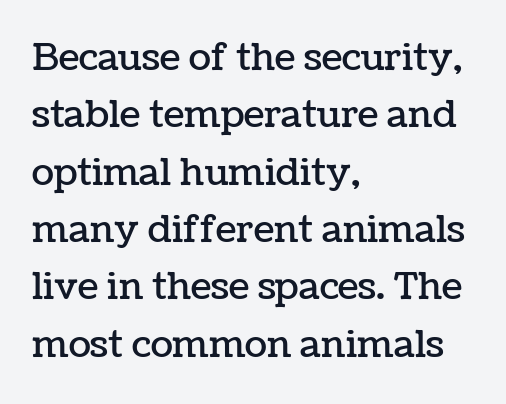
Posture: vertical. Typeset ragged right — the left edge is the straight one. No extra tracking has been applied to these lines. Has an underline been added? It has not. The rendering uses natural spacing where letterforms have individual widths.
